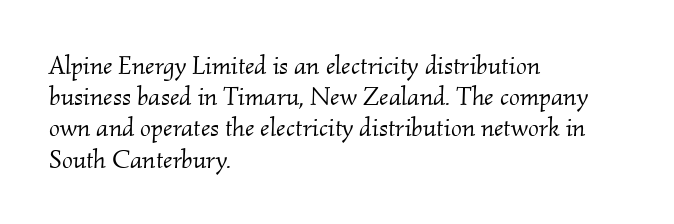
A typesetter would mark this as italic. Does the copy run flush right? No — it runs flush left. Stems and bowls with no extra thickness — not bold. A typesetter would call this zero additional tracking. The baseline area is clear.
